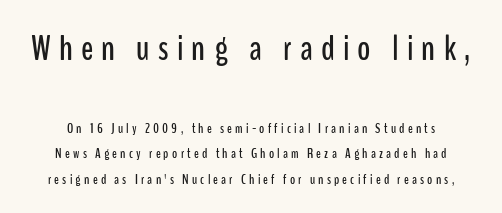
The image shows 36 px condensed sans-serif type, upright; set line spacing 1.83x, unusually wide letter spacing (+0.23 em), not underlined; the first (top) block is 2.57x larger; low stroke contrast and a medium x-height.
